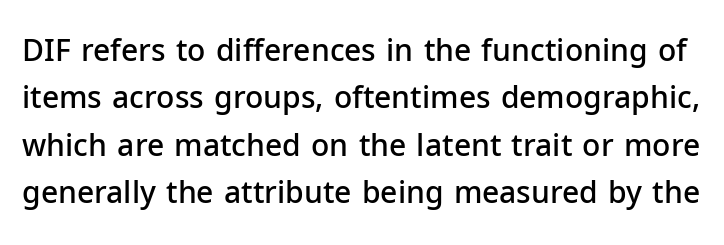
Q: Is the text bold? A: Semi-bold.
Q: Is the text italic (slanted)? A: No, it is upright.
Q: Is the typeface a serif or a sans-serif typeface? A: Sans-serif.
Q: Is the text underlined? A: No.
Q: Is the spacing between letters normal or unusually wide? A: Normal.
Q: Is the spacing between lines tight, normal or loose? A: Normal.
Q: Width (condensed, normal, or wide)? A: Normal.
Q: Stroke contrast? A: Low.
Q: x-height? A: Medium.
Q: Monospaced? A: No.
